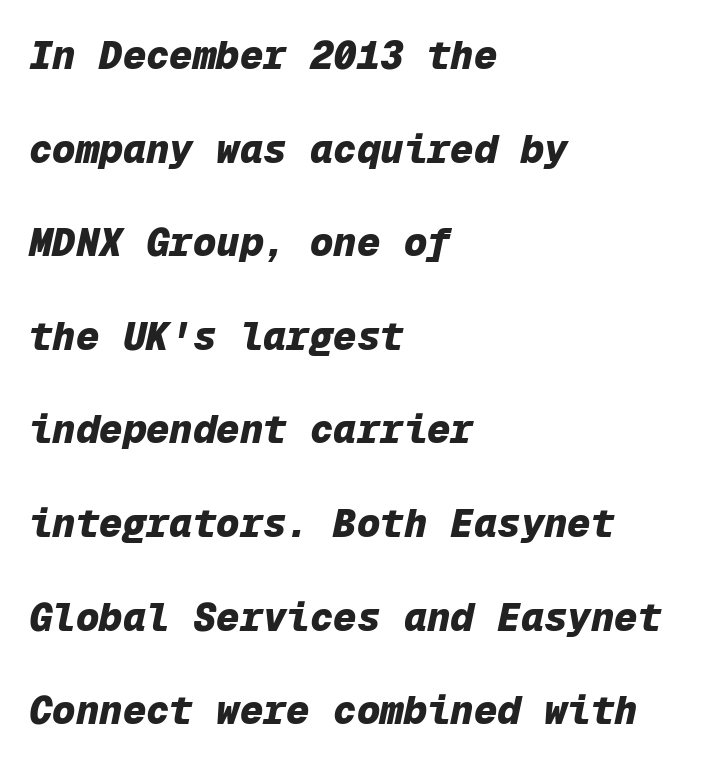
The image shows 39 px heavy type, italic (leaning right), monospaced; set left-aligned, loose line spacing (2.4x), normal letter spacing, not underlined; low stroke contrast and a medium x-height.
